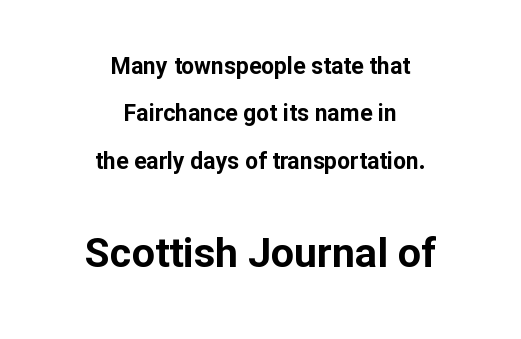
Q: Is the text bold? A: Yes.
Q: Is the text italic (slanted)? A: No, it is upright.
Q: Is the typeface a serif or a sans-serif typeface? A: Sans-serif.
Q: Is the text underlined? A: No.
Q: How is the paragraph aligned? A: Centered.
Q: Is the spacing between letters normal or unusually wide? A: Normal.
Q: Is the spacing between lines tight, normal or loose? A: Loose.
Q: Which block of text is set in a larger size, the first (top) or the second (bottom)? A: The second (bottom) one.
Q: Width (condensed, normal, or wide)? A: Normal.
Q: Stroke contrast? A: Low.
Q: x-height? A: Medium.
Q: Monospaced? A: No.
